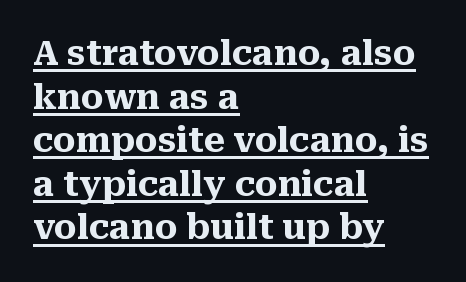
{"serif": "yes", "italic": "no", "bold": "yes", "weight": "heavy", "width": "normal", "stroke_contrast": "medium", "x_height": "medium", "monospaced": "no", "underline": "yes", "align": "left", "line_spacing": "normal", "line_spacing_ratio": 1.28, "letter_spacing": "normal", "letter_spacing_em": 0.0, "glyph_px": 34}
